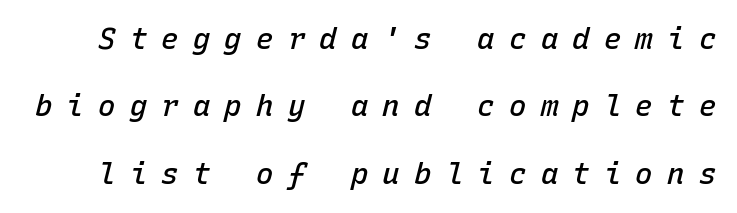
Students, note that the glyphs here are deliberately spaced far apart. Has an underline been added? It has not. Monospaced: the letters line up in strict vertical columns. These lines stand farther apart than default settings would place them. Typographic density is moderately raised because the face is semibold.
